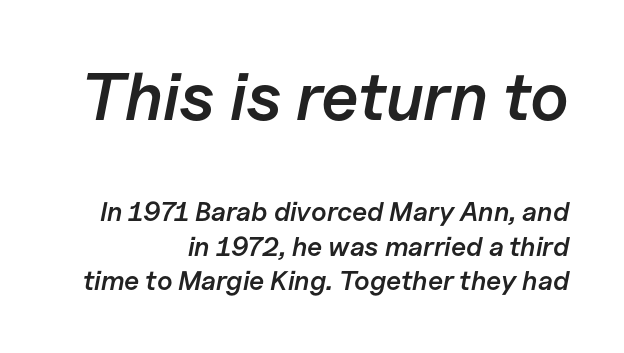
The image shows 67 px semibold type, italic (leaning right); set right-aligned, normal line spacing (1.28x), normal letter spacing, not underlined; the first (top) block is 2.48x larger; low stroke contrast and a medium x-height.
